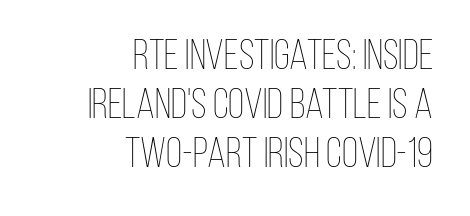
{"italic": "no", "bold": "no", "weight": "thin", "width": "condensed", "stroke_contrast": "low", "x_height": "large", "monospaced": "no", "underline": "no", "align": "right", "line_spacing_ratio": 1.17, "letter_spacing": "normal", "letter_spacing_em": 0.0, "glyph_px": 42}
